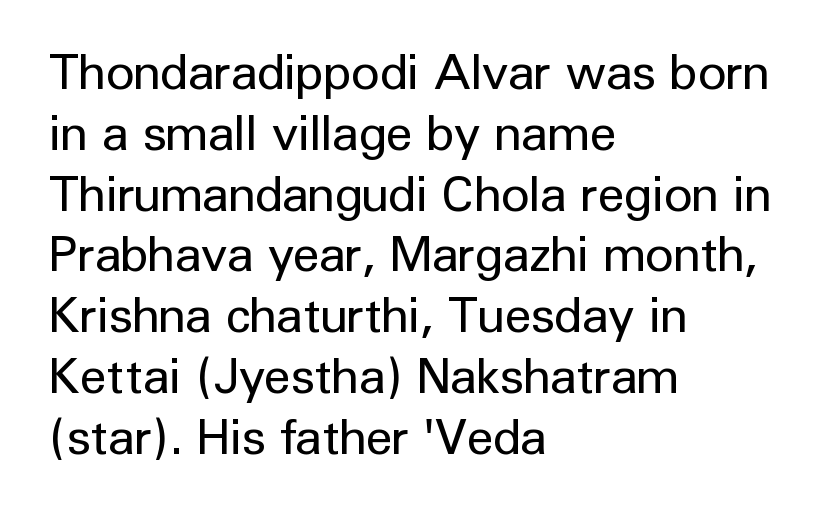
Character widths vary here, with narrow letters taking less room than wide ones. The type family on display is of the sans-serif kind. Each stroke keeps to a modest, everyday thickness or less. Visually the block forms a straight wall on the left and a jagged coastline on the right.
